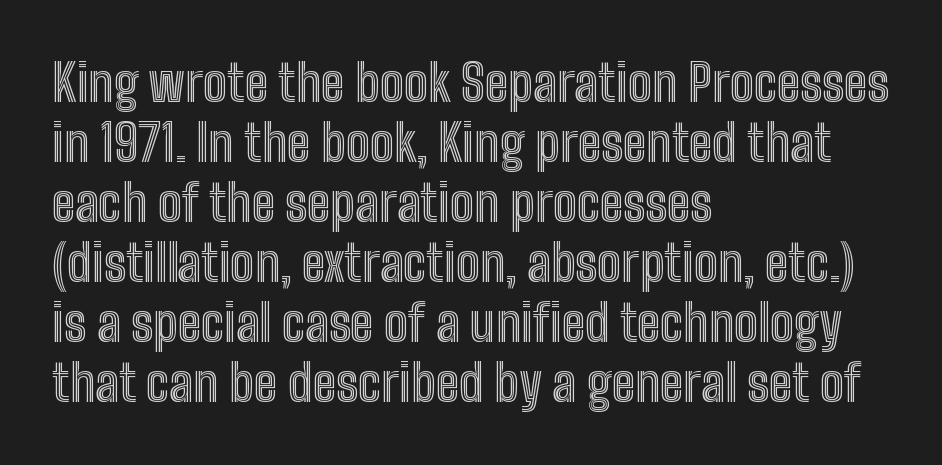
{"italic": "no", "width": "condensed", "x_height": "medium", "monospaced": "no", "underline": "no", "align": "left", "line_spacing_ratio": 1.2, "letter_spacing": "normal", "letter_spacing_em": 0.0, "glyph_px": 50}
